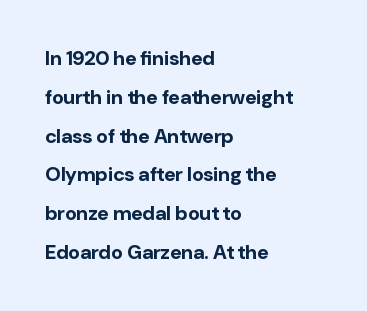
{"italic": "no", "bold": "yes", "underline": "no", "align": "left", "line_spacing": "loose", "line_spacing_ratio": 1.94, "letter_spacing": "normal", "letter_spacing_em": 0.0, "glyph_px": 20}
